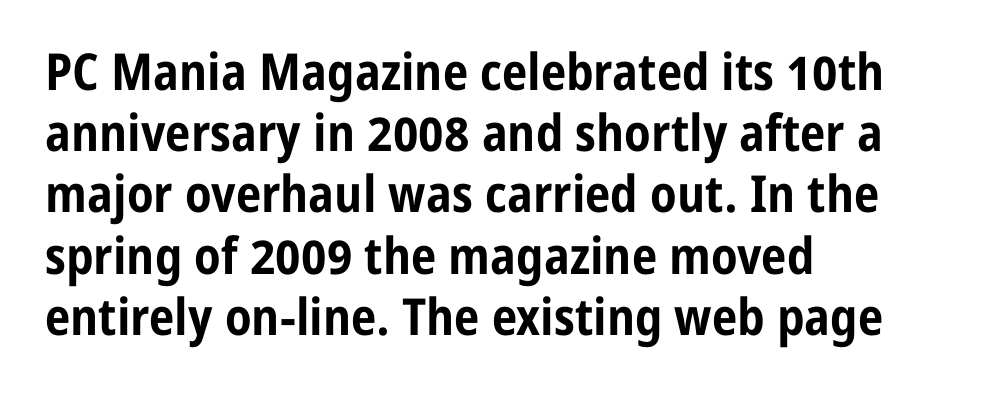
The image shows 51 px bold, condensed sans-serif type, upright; set left-aligned, line spacing 1.2x, normal letter spacing, not underlined; low stroke contrast and a medium x-height.
